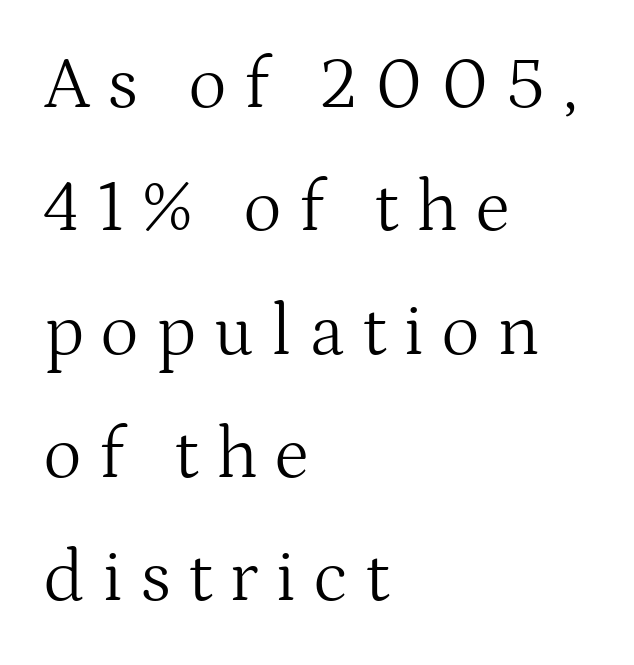
The image shows 73 px light serif type, upright; set left-aligned, normal line spacing (1.69x), unusually wide letter spacing (+0.24 em), not underlined; medium stroke contrast and a medium x-height.
